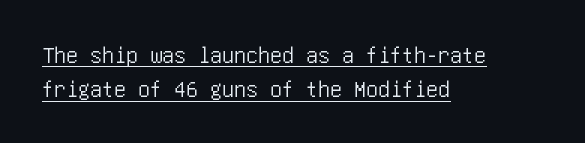
The image shows 24 px text type, upright; set left-aligned, normal line spacing (1.43x), normal letter spacing, underlined.
